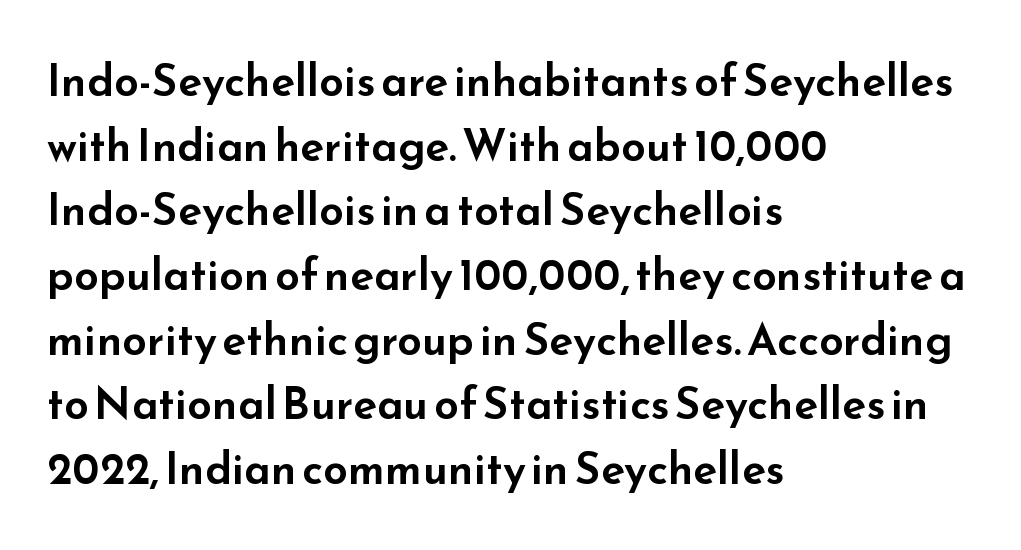
Q: Is the text italic (slanted)? A: No, it is upright.
Q: Is the typeface a serif or a sans-serif typeface? A: Sans-serif.
Q: Is the text underlined? A: No.
Q: How is the paragraph aligned? A: Left-aligned.
Q: Is the spacing between letters normal or unusually wide? A: Normal.
Q: Is the spacing between lines tight, normal or loose? A: Normal.
Q: Width (condensed, normal, or wide)? A: Wide.
Q: Stroke contrast? A: Low.
Q: x-height? A: Small.
Q: Monospaced? A: No.
